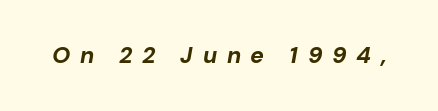
Q: Is the text bold? A: Yes.
Q: Is the text italic (slanted)? A: Yes, it leans right by about 10 degrees.
Q: Is the text underlined? A: No.
Q: Is the spacing between letters normal or unusually wide? A: Unusually wide.
